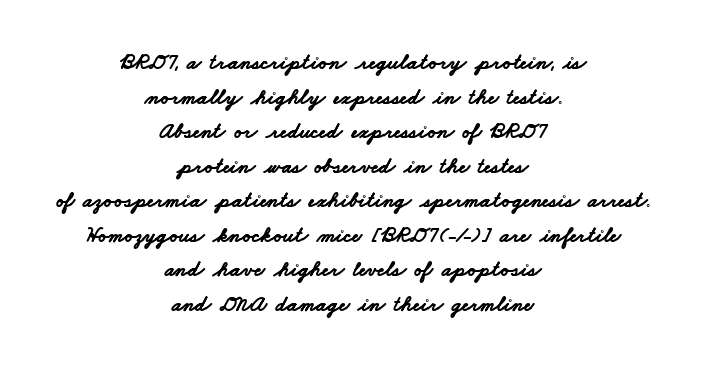
Q: Is the text bold? A: Yes.
Q: Is the text underlined? A: No.
Q: How is the paragraph aligned? A: Centered.
Q: Is the spacing between letters normal or unusually wide? A: Normal.
Q: Is the spacing between lines tight, normal or loose? A: Normal.
